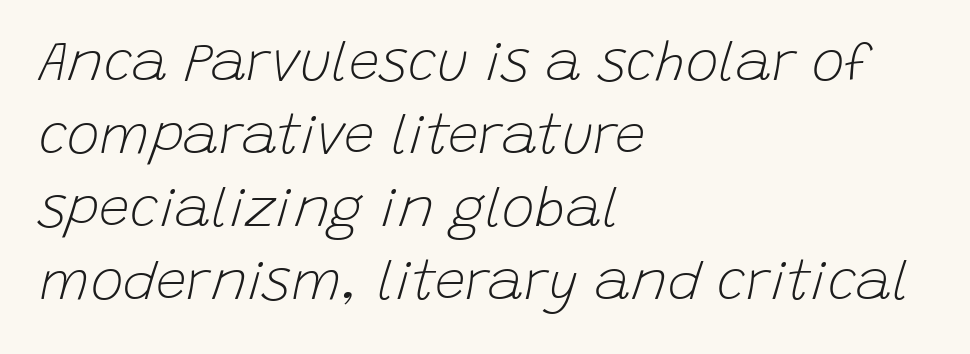
{"italic": "yes", "lean": "right", "slant_degrees": 15, "bold": "no", "weight": "light", "width": "normal", "stroke_contrast": "low", "x_height": "large", "monospaced": "no", "underline": "no", "align": "left", "line_spacing": "normal", "line_spacing_ratio": 1.33, "letter_spacing": "normal", "letter_spacing_em": 0.0, "glyph_px": 55}
